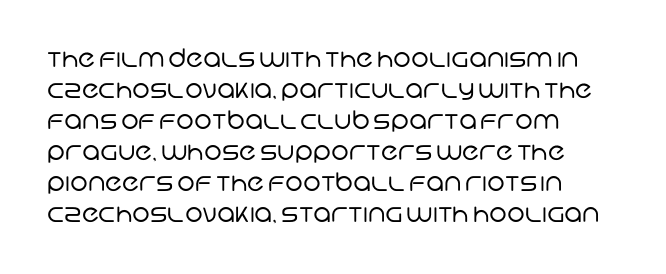
{"bold": "no", "underline": "no", "align": "left", "line_spacing_ratio": 1.24, "letter_spacing": "normal", "letter_spacing_em": 0.0, "glyph_px": 25}
